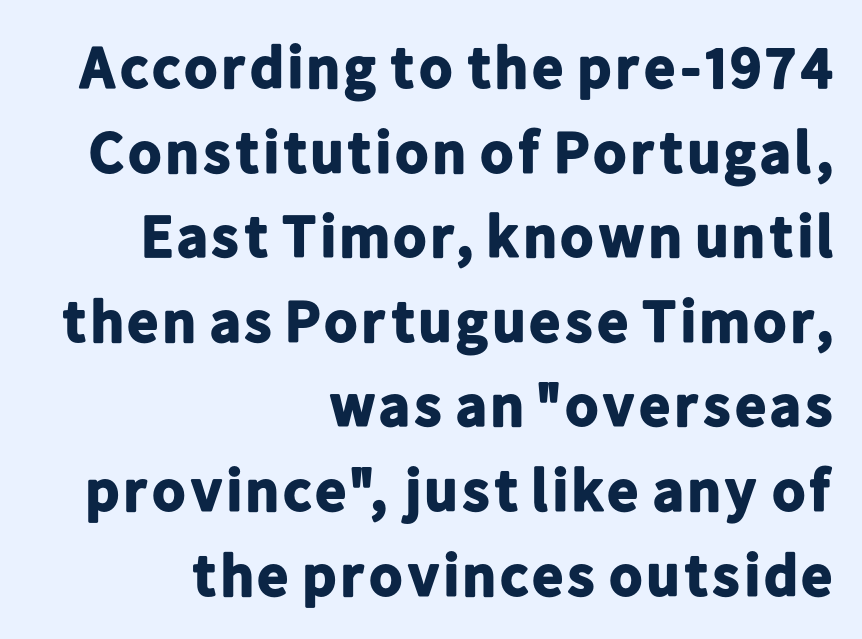
The font family rendered here belongs to the sans-serif group. Short and long lines alike share a common ending point at right. Underlining? Definitely not there. When letters stand straight like this, we call the style roman or upright. A full-strength bold gives these letters their thick strokes.
